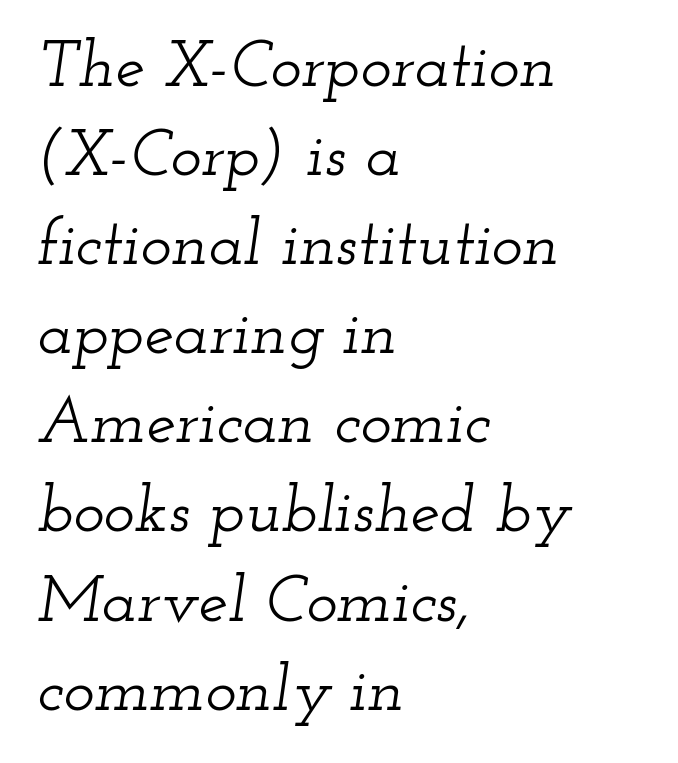
Q: Is the text italic (slanted)? A: Yes, it leans right by about 12 degrees.
Q: Is the typeface a serif or a sans-serif typeface? A: Serif.
Q: Is the text underlined? A: No.
Q: How is the paragraph aligned? A: Left-aligned.
Q: Is the spacing between letters normal or unusually wide? A: Normal.
Q: Is the spacing between lines tight, normal or loose? A: Normal.
Q: Width (condensed, normal, or wide)? A: Wide.
Q: Stroke contrast? A: Low.
Q: x-height? A: Small.
Q: Monospaced? A: No.
